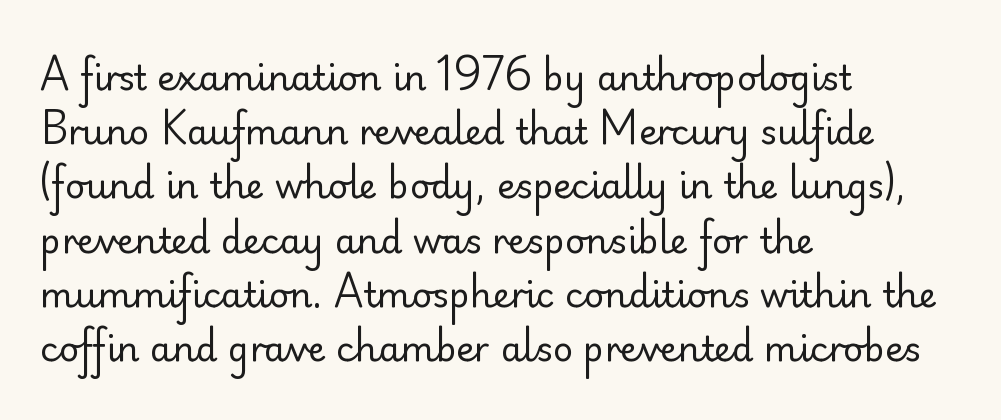
Q: Is the text bold? A: No.
Q: Is the text italic (slanted)? A: No, it is upright.
Q: Is the typeface a serif or a sans-serif typeface? A: Sans-serif.
Q: Is the text underlined? A: No.
Q: How is the paragraph aligned? A: Left-aligned.
Q: Is the spacing between letters normal or unusually wide? A: Normal.
Q: Is the spacing between lines tight, normal or loose? A: Normal.
Q: Width (condensed, normal, or wide)? A: Normal.
Q: Stroke contrast? A: Low.
Q: x-height? A: Small.
Q: Monospaced? A: No.
